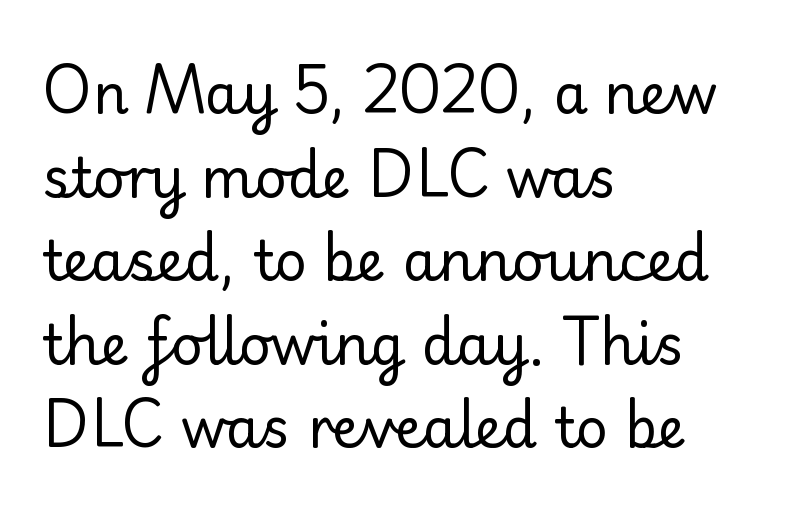
Q: Is the text bold? A: No.
Q: Is the text italic (slanted)? A: No, it is upright.
Q: Is the typeface a serif or a sans-serif typeface? A: Sans-serif.
Q: Is the text underlined? A: No.
Q: How is the paragraph aligned? A: Left-aligned.
Q: Is the spacing between letters normal or unusually wide? A: Normal.
Q: Is the spacing between lines tight, normal or loose? A: Normal.
Q: Width (condensed, normal, or wide)? A: Normal.
Q: Stroke contrast? A: Low.
Q: x-height? A: Small.
Q: Monospaced? A: No.
